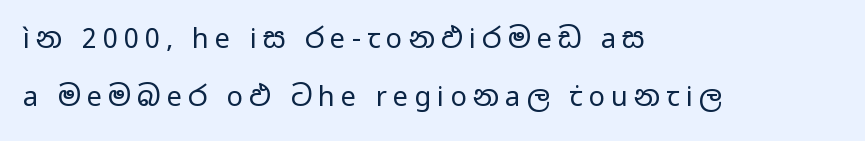
The image shows 27 px text type, upright; set left-aligned, loose line spacing (2.13x), unusually wide letter spacing (+0.23 em), not underlined.
